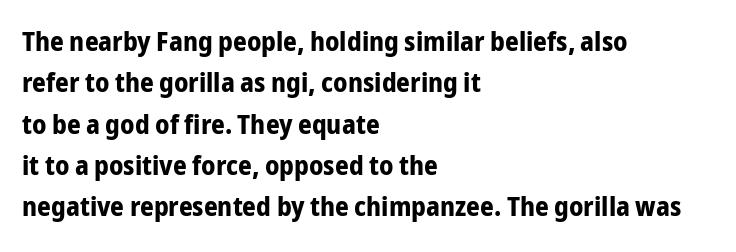
The image shows 27 px bold type, upright; set left-aligned, normal line spacing (1.53x), normal letter spacing, not underlined.
